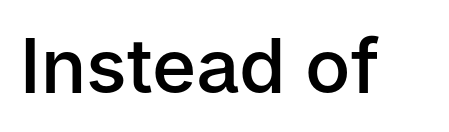
{"serif": "no", "italic": "no", "bold": "semi", "weight": "semibold", "width": "normal", "stroke_contrast": "low", "x_height": "medium", "monospaced": "no", "underline": "no", "letter_spacing": "normal", "letter_spacing_em": 0.0, "glyph_px": 75}
